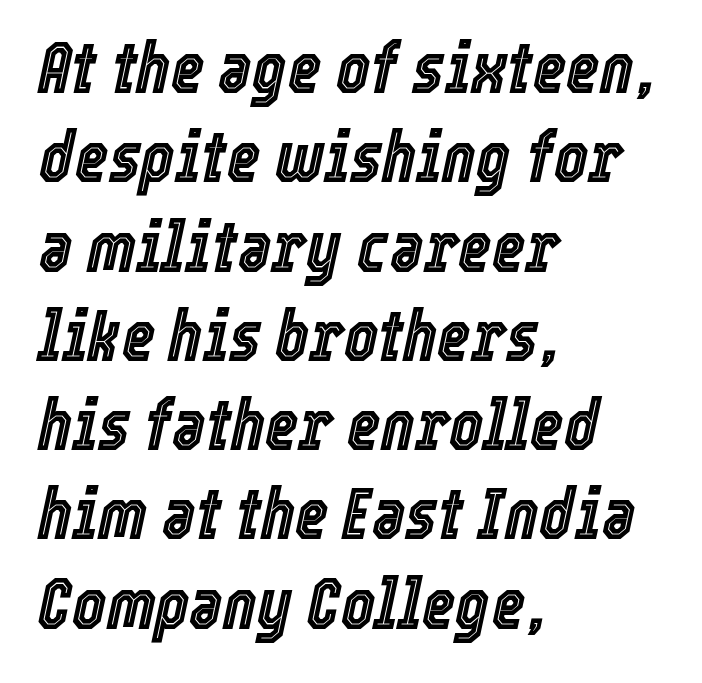
Q: Is the text italic (slanted)? A: Yes, it leans right by about 12 degrees.
Q: Is the text underlined? A: No.
Q: How is the paragraph aligned? A: Left-aligned.
Q: Is the spacing between letters normal or unusually wide? A: Normal.
Q: Width (condensed, normal, or wide)? A: Condensed.
Q: x-height? A: Medium.
Q: Monospaced? A: No.
